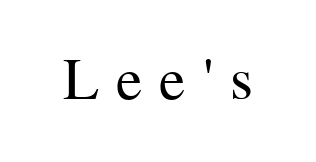
The image shows 59 px regular-weight serif type, upright; set unusually wide letter spacing (+0.29 em), not underlined; medium stroke contrast and a medium x-height.
